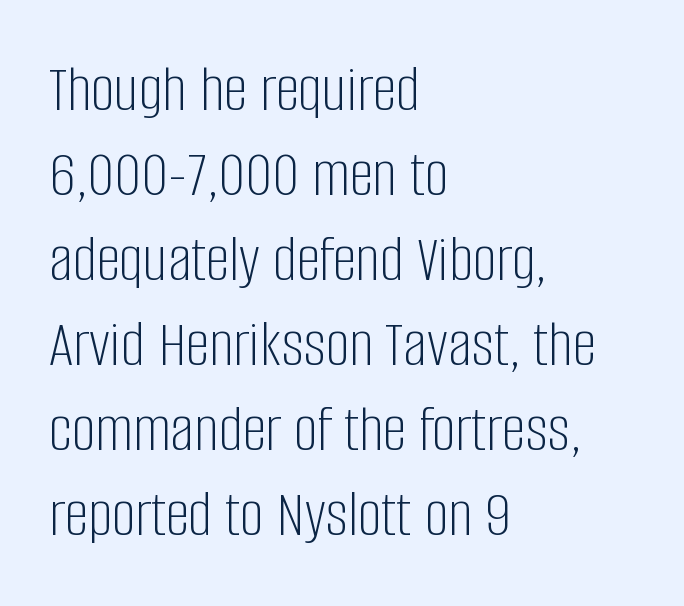
{"serif": "no", "italic": "no", "bold": "no", "weight": "light", "width": "condensed", "stroke_contrast": "low", "x_height": "large", "monospaced": "no", "underline": "no", "align": "left", "line_spacing": "normal", "line_spacing_ratio": 1.27, "letter_spacing": "normal", "letter_spacing_em": 0.0, "glyph_px": 67}
